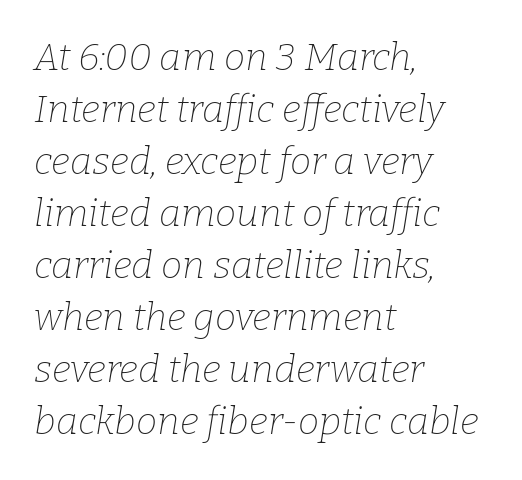
{"serif": "yes", "italic": "yes", "lean": "right", "slant_degrees": 9, "bold": "no", "weight": "thin", "width": "normal", "stroke_contrast": "low", "x_height": "medium", "monospaced": "no", "underline": "no", "align": "left", "line_spacing": "normal", "line_spacing_ratio": 1.37, "letter_spacing": "normal", "letter_spacing_em": 0.0, "glyph_px": 38}
